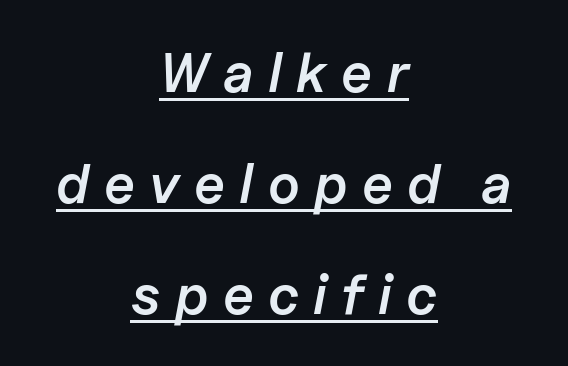
{"italic": "yes", "lean": "right", "slant_degrees": 11, "bold": "semi", "weight": "semibold", "width": "normal", "stroke_contrast": "low", "x_height": "medium", "monospaced": "no", "underline": "yes", "align": "center", "line_spacing": "loose", "line_spacing_ratio": 2.02, "letter_spacing": "wide", "letter_spacing_em": 0.26, "glyph_px": 55}
